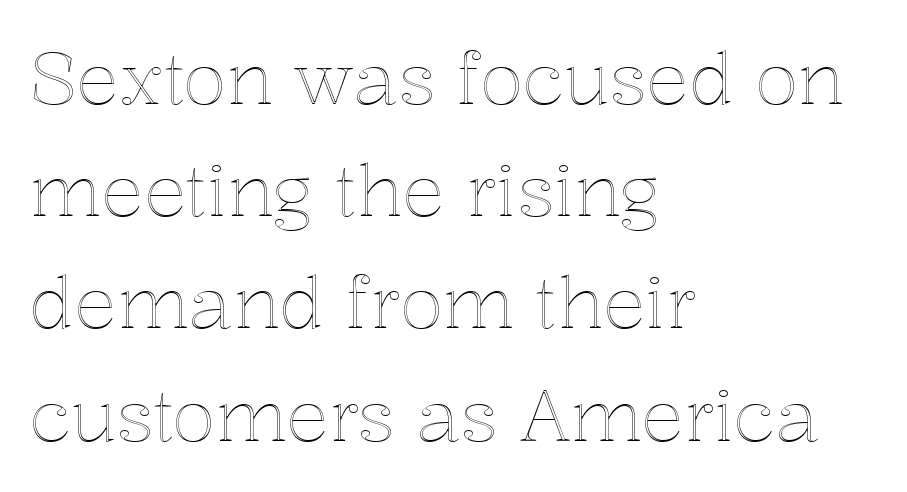
{"italic": "no", "width": "normal", "x_height": "medium", "monospaced": "no", "underline": "no", "align": "left", "line_spacing": "normal", "line_spacing_ratio": 1.58, "letter_spacing": "normal", "letter_spacing_em": 0.0, "glyph_px": 71}
